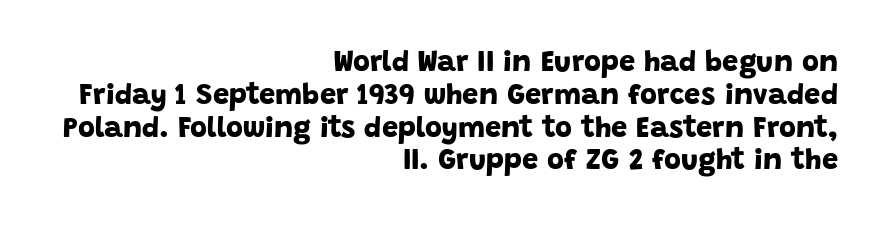
Q: Is the text bold? A: Yes.
Q: Is the typeface a serif or a sans-serif typeface? A: Sans-serif.
Q: Is the text underlined? A: No.
Q: How is the paragraph aligned? A: Right-aligned.
Q: Is the spacing between letters normal or unusually wide? A: Normal.
Q: Is the spacing between lines tight, normal or loose? A: Tight.
Q: Width (condensed, normal, or wide)? A: Normal.
Q: Stroke contrast? A: Low.
Q: x-height? A: Large.
Q: Monospaced? A: No.
